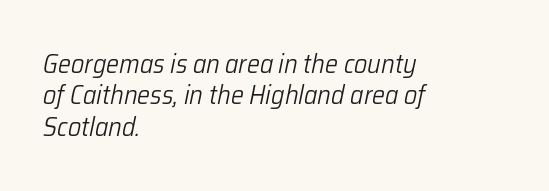
Stroke thickness stays within the range of a standard reading face or lighter. A clean baseline with only descenders dipping below it. The passage is arranged the way most books set body copy — flush left. Posture: slanted. The letterforms sit shoulder to shoulder at normal distance.
